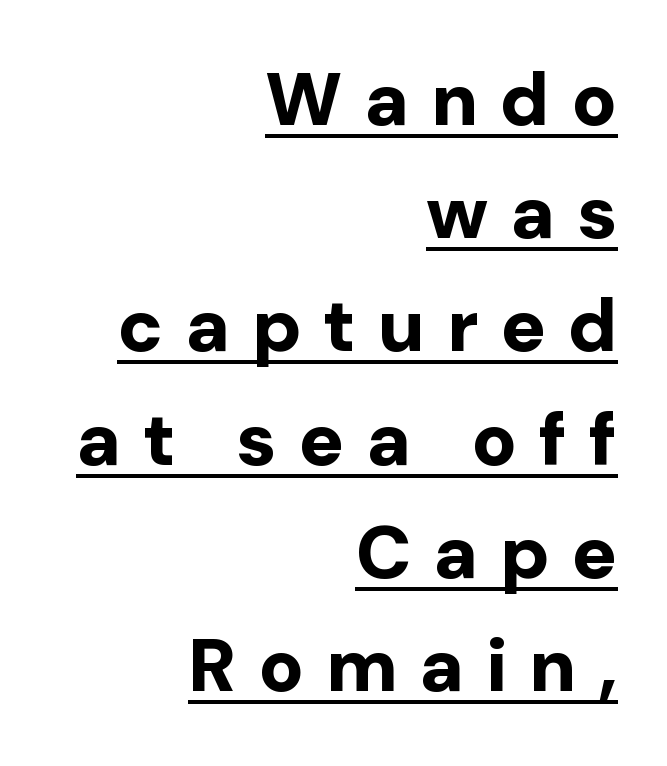
Type style note: lacks serifs. Alignment: flush right. Tall strokes in this sample are plumb rather than angled. Spacing verdict: proportional, widths tailored to each character. Evenly set lines give the paragraph a standard silhouette.
